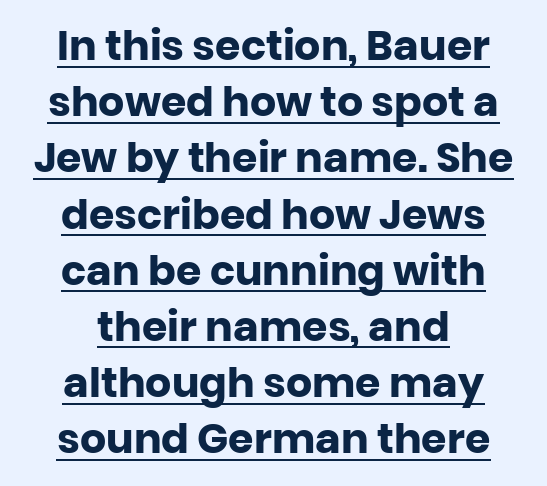
{"serif": "no", "italic": "no", "bold": "yes", "weight": "heavy", "width": "normal", "stroke_contrast": "low", "x_height": "large", "monospaced": "no", "underline": "yes", "align": "center", "line_spacing": "normal", "line_spacing_ratio": 1.37, "letter_spacing": "normal", "letter_spacing_em": 0.0, "glyph_px": 41}
